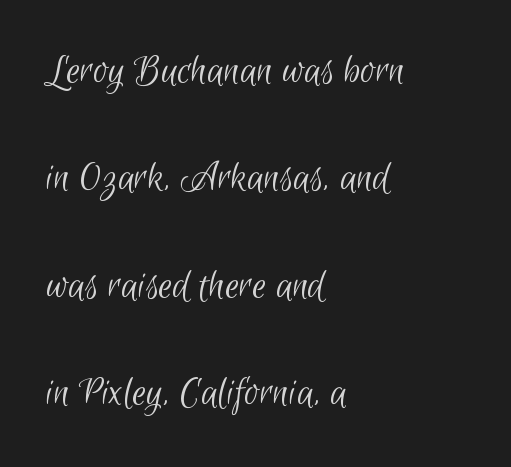
{"serif": "no", "bold": "no", "weight": "light", "width": "condensed", "stroke_contrast": "low", "x_height": "small", "monospaced": "no", "underline": "no", "align": "left", "line_spacing": "loose", "line_spacing_ratio": 2.44, "letter_spacing": "normal", "letter_spacing_em": 0.0, "glyph_px": 44}
